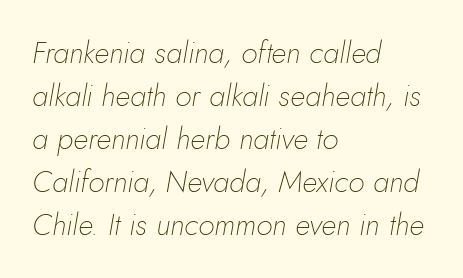
{"italic": "yes", "lean": "right", "slant_degrees": 10, "bold": "no", "weight": "thin", "width": "normal", "stroke_contrast": "low", "x_height": "small", "monospaced": "no", "underline": "no", "align": "left", "line_spacing": "normal", "line_spacing_ratio": 1.43, "letter_spacing": "normal", "letter_spacing_em": 0.0, "glyph_px": 30}
